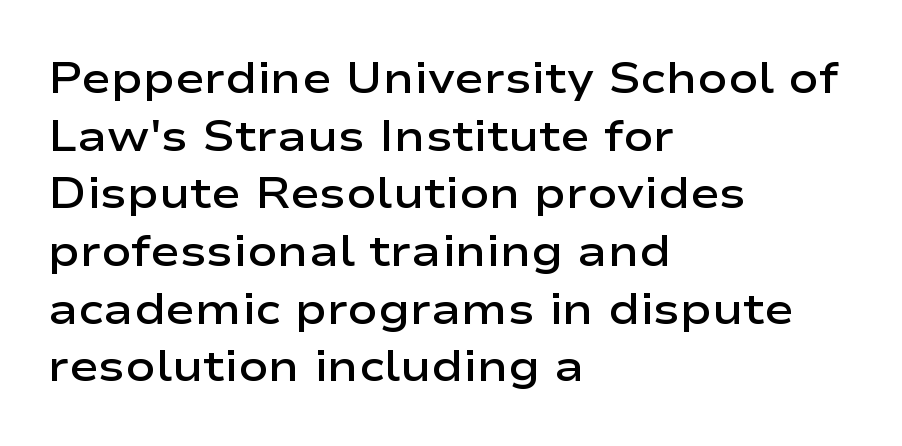
The image shows 44 px semibold, wide sans-serif type, upright; set left-aligned, normal line spacing (1.31x), normal letter spacing, not underlined; low stroke contrast and a medium x-height.
